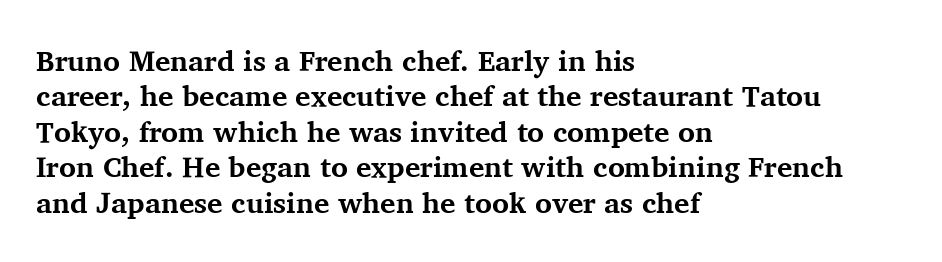
Q: Is the text bold? A: Yes.
Q: Is the text italic (slanted)? A: No, it is upright.
Q: Is the typeface a serif or a sans-serif typeface? A: Serif.
Q: Is the text underlined? A: No.
Q: How is the paragraph aligned? A: Left-aligned.
Q: Is the spacing between letters normal or unusually wide? A: Normal.
Q: Width (condensed, normal, or wide)? A: Normal.
Q: Stroke contrast? A: Medium.
Q: x-height? A: Medium.
Q: Monospaced? A: No.
